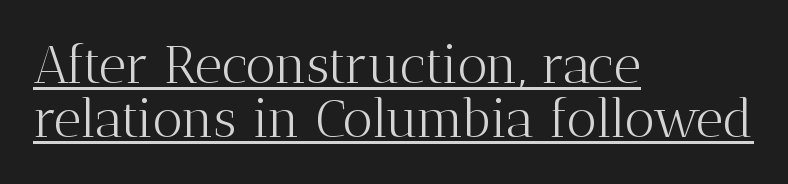
{"serif": "yes", "italic": "no", "bold": "no", "weight": "light", "width": "normal", "stroke_contrast": "medium", "x_height": "medium", "monospaced": "no", "underline": "yes", "align": "left", "line_spacing": "tight", "line_spacing_ratio": 1.01, "letter_spacing": "normal", "letter_spacing_em": 0.0, "glyph_px": 53}
